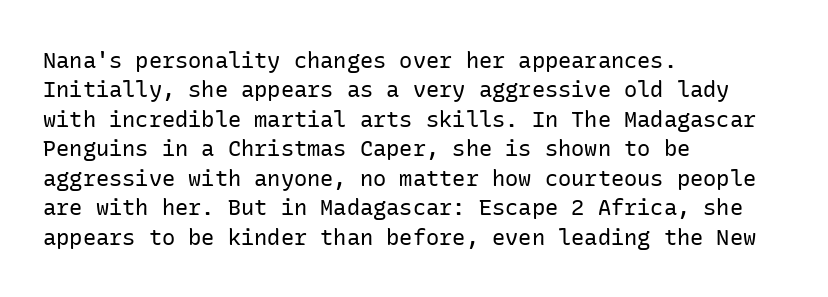
{"italic": "no", "bold": "no", "underline": "no", "align": "left", "line_spacing": "normal", "line_spacing_ratio": 1.34, "letter_spacing": "normal", "letter_spacing_em": 0.0, "glyph_px": 22}
